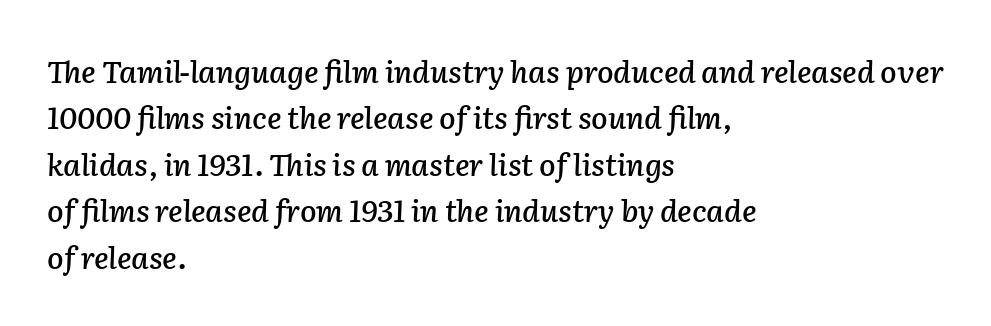
The image shows 30 px text type, italic (leaning right); set left-aligned, normal line spacing (1.55x), normal letter spacing, not underlined; low stroke contrast and a medium x-height.
